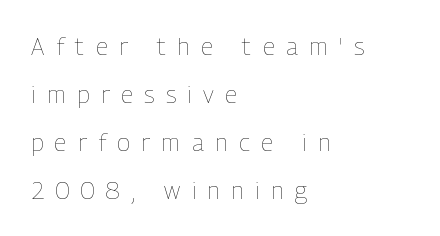
Characters remain perfectly vertical along every line. Observe the wide spacing: letters keep a clear distance from each other. The setting favours the left margin, as ordinary paragraphs usually do. Baseline-to-baseline distance is far greater than the letter height.
